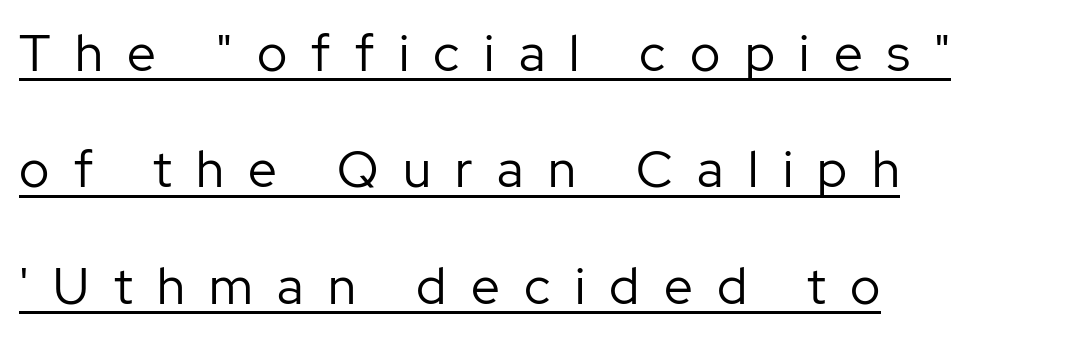
The image shows 51 px regular-weight sans-serif type, upright; set left-aligned, loose line spacing (2.28x), unusually wide letter spacing (+0.48 em), underlined; low stroke contrast and a medium x-height.
